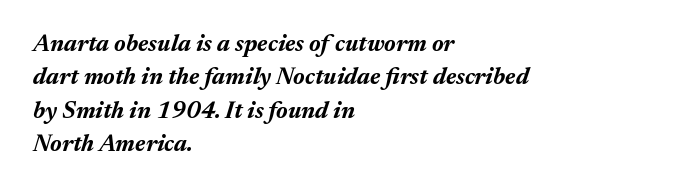
The face used here has a pronounced slope to its letters. I'd describe the lettering as bold — thick and assertive. Between one letter and the next there's only the usual sliver of space. The block of text has a typical density, with ordinary space between rows.
